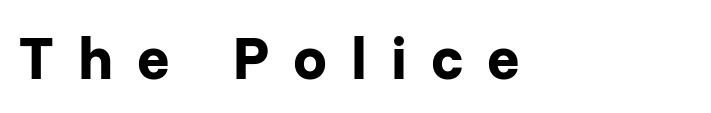
Q: Is the text bold? A: Yes.
Q: Is the text italic (slanted)? A: No, it is upright.
Q: Is the typeface a serif or a sans-serif typeface? A: Sans-serif.
Q: Is the text underlined? A: No.
Q: How is the paragraph aligned? A: Left-aligned.
Q: Is the spacing between letters normal or unusually wide? A: Unusually wide.
Q: Width (condensed, normal, or wide)? A: Normal.
Q: Stroke contrast? A: Low.
Q: x-height? A: Medium.
Q: Monospaced? A: No.
